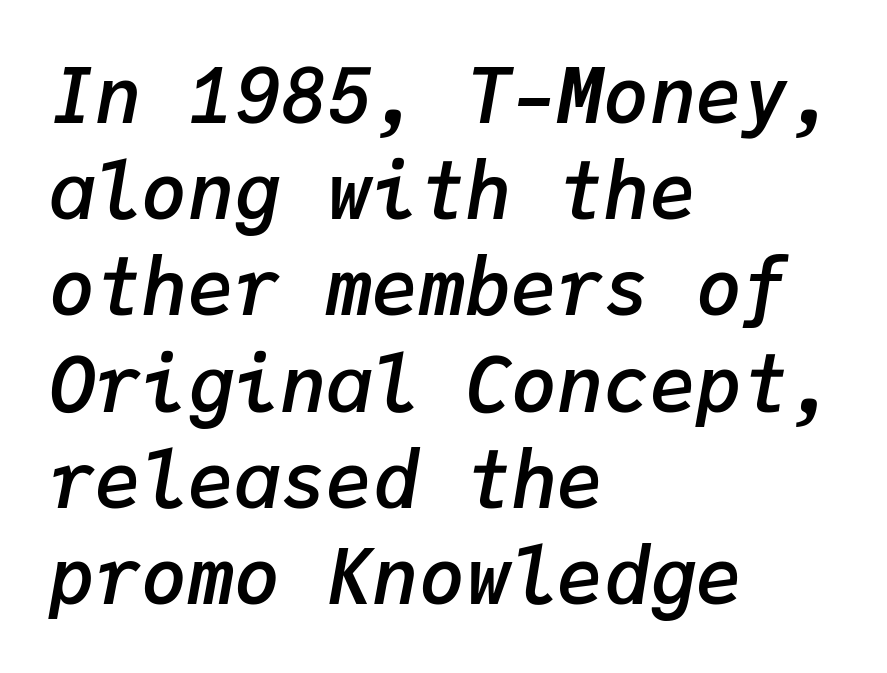
The image shows 77 px semibold type, italic (leaning right), monospaced; set left-aligned, normal line spacing (1.25x), normal letter spacing, not underlined; low stroke contrast and a medium x-height.
